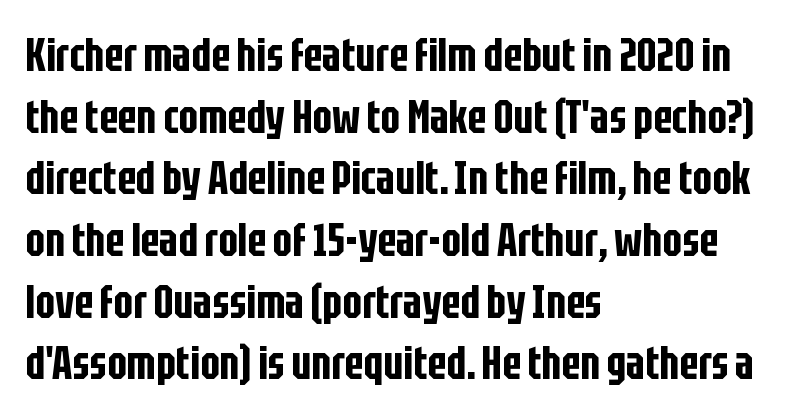
The image shows 46 px condensed sans-serif type, upright; set left-aligned, normal line spacing (1.34x), normal letter spacing, not underlined; low stroke contrast and a large x-height.
